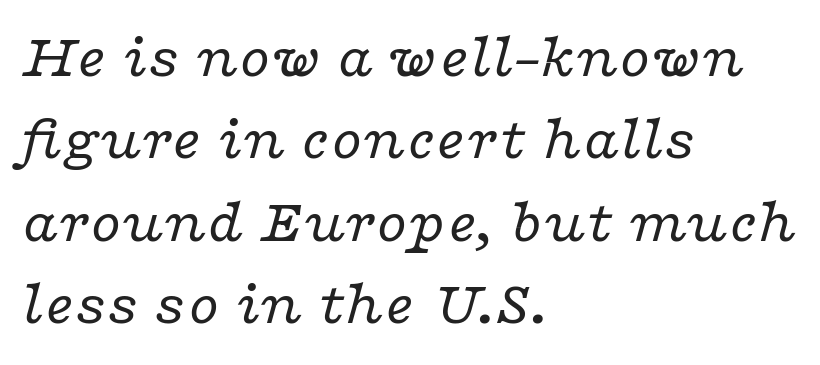
Q: Is the text bold? A: No.
Q: Is the text italic (slanted)? A: Yes, it leans right by about 16 degrees.
Q: Is the typeface a serif or a sans-serif typeface? A: Serif.
Q: Is the text underlined? A: No.
Q: How is the paragraph aligned? A: Left-aligned.
Q: Is the spacing between letters normal or unusually wide? A: Normal.
Q: Is the spacing between lines tight, normal or loose? A: Normal.
Q: Width (condensed, normal, or wide)? A: Wide.
Q: Stroke contrast? A: Low.
Q: x-height? A: Medium.
Q: Monospaced? A: No.
